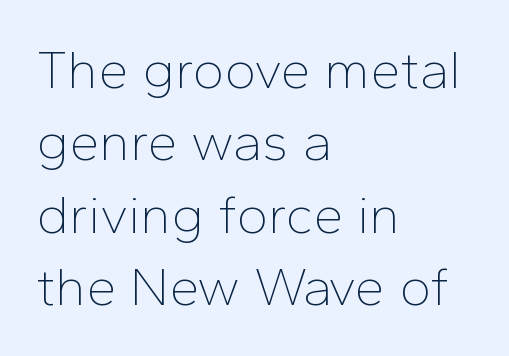
{"serif": "no", "italic": "no", "bold": "no", "weight": "thin", "width": "normal", "stroke_contrast": "low", "x_height": "medium", "monospaced": "no", "underline": "no", "align": "left", "line_spacing": "normal", "line_spacing_ratio": 1.34, "letter_spacing": "normal", "letter_spacing_em": 0.0, "glyph_px": 54}
